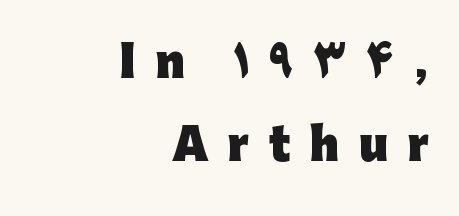
Q: Is the text bold? A: Yes.
Q: Is the text italic (slanted)? A: No, it is upright.
Q: Is the typeface a serif or a sans-serif typeface? A: Sans-serif.
Q: Is the text underlined? A: No.
Q: How is the paragraph aligned? A: Right-aligned.
Q: Is the spacing between letters normal or unusually wide? A: Unusually wide.
Q: Is the spacing between lines tight, normal or loose? A: Loose.
Q: Width (condensed, normal, or wide)? A: Normal.
Q: Stroke contrast? A: Low.
Q: x-height? A: Medium.
Q: Monospaced? A: No.
